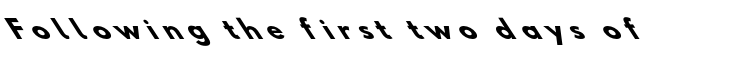
You could only call the tracking loose — the letters float apart. Weight check: bold — yes, fully. A bare baseline throughout the passage.
